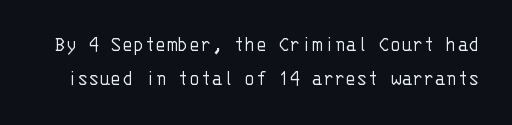
Rendered with straight, roman letterforms. Normally led — the rows are evenly, conventionally spaced. The weight tops out at a normal text grade. The line texture is even and compact thanks to regular tracking. Letters rest on an invisible, unmarked baseline.
